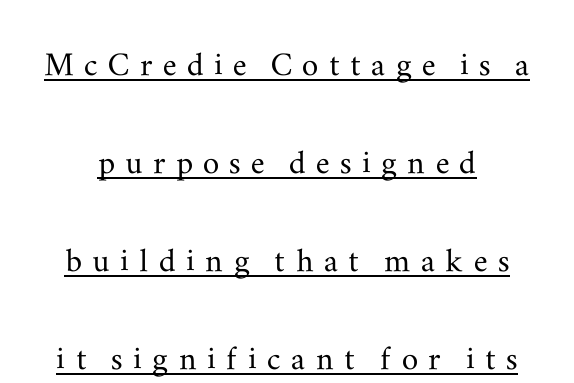
The lettering is marked with a stroke running underneath it. Looks like regular typesetting: each glyph gets only the width it needs. Every stem runs plumb, perpendicular to the baseline. A typesetter would call this leading open, well beyond the default. The typeface chosen for these lines features serifs.
